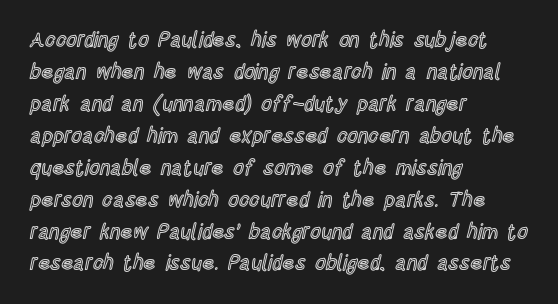
{"underline": "no", "align": "left", "line_spacing": "normal", "line_spacing_ratio": 1.52, "letter_spacing": "normal", "letter_spacing_em": 0.0, "glyph_px": 21}
